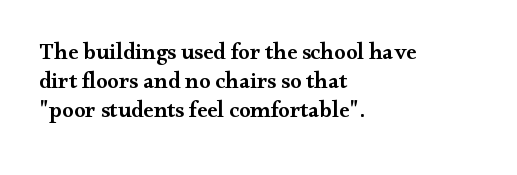
The image shows 23 px text type, upright; set left-aligned, normal line spacing (1.27x), normal letter spacing, not underlined.
